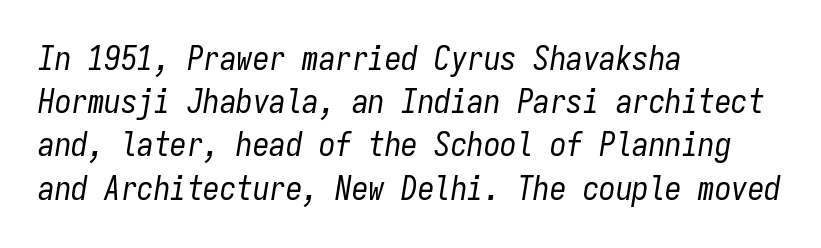
The font is comparable to plain body text, perhaps lighter. Check the space under the baseline: it is left empty. Which margin do the lines hug? The left one — the right edge is uneven. The letters sit at their default tracking, neither squeezed nor spread. Successive baselines arrive at the customary interval. Fixed-width glyphs throughout — classic coding-font behaviour.
